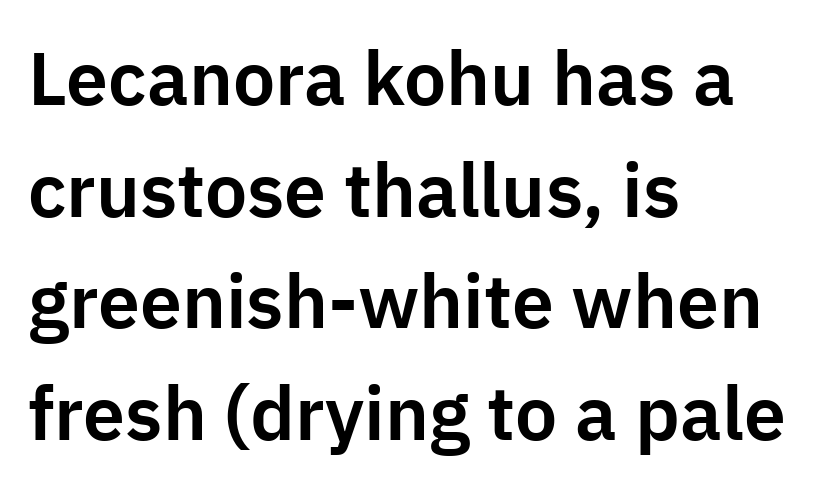
The image shows 75 px sans-serif type, upright; set left-aligned, normal line spacing (1.49x), normal letter spacing, not underlined; low stroke contrast and a medium x-height.
